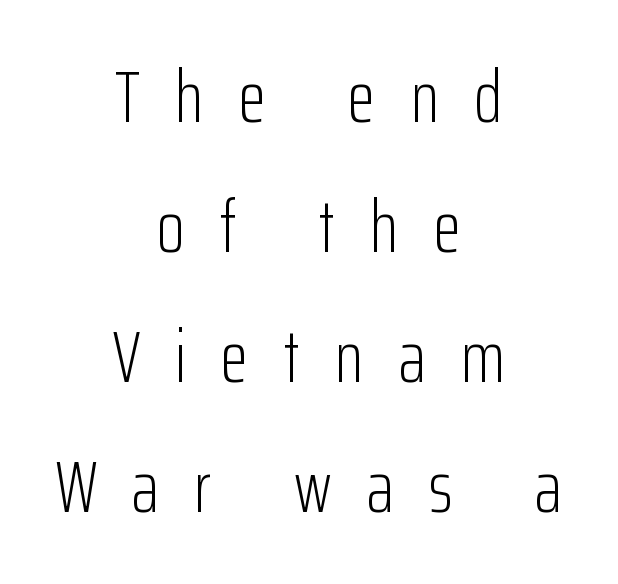
The strip under each line holds only bare page. Weight: not bold — regular or lighter. Varying glyph widths throughout — classic text-font behaviour. The paragraph shown floats in the horizontal middle. The rendering shows plain stroke endings on the letterforms — a sans-serif design.
